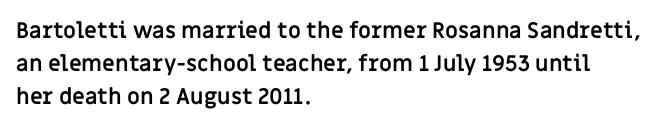
Leading matches the norm, producing a regular column. The area under the type is left untouched. Does extra space separate the letters? No, they use regular spacing. These lines were composed using upright roman letters.
